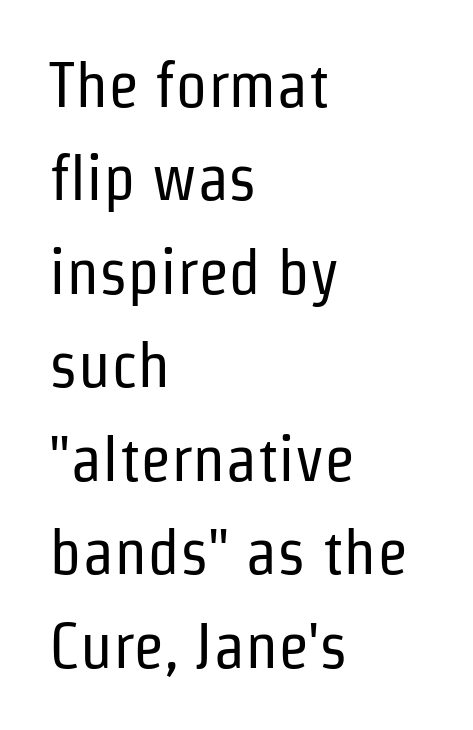
Q: Is the text bold? A: No.
Q: Is the text italic (slanted)? A: No, it is upright.
Q: Is the typeface a serif or a sans-serif typeface? A: Sans-serif.
Q: Is the text underlined? A: No.
Q: How is the paragraph aligned? A: Left-aligned.
Q: Is the spacing between letters normal or unusually wide? A: Normal.
Q: Is the spacing between lines tight, normal or loose? A: Normal.
Q: Width (condensed, normal, or wide)? A: Condensed.
Q: Stroke contrast? A: Low.
Q: x-height? A: Medium.
Q: Monospaced? A: No.
